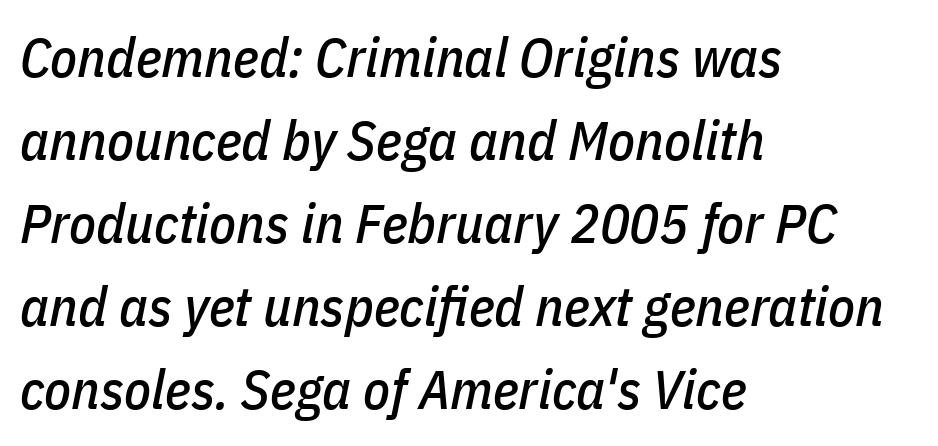
Q: Is the text italic (slanted)? A: Yes, it leans right by about 11 degrees.
Q: Is the text underlined? A: No.
Q: How is the paragraph aligned? A: Left-aligned.
Q: Is the spacing between letters normal or unusually wide? A: Normal.
Q: Is the spacing between lines tight, normal or loose? A: Normal.
Q: Width (condensed, normal, or wide)? A: Condensed.
Q: Stroke contrast? A: Low.
Q: x-height? A: Medium.
Q: Monospaced? A: No.
